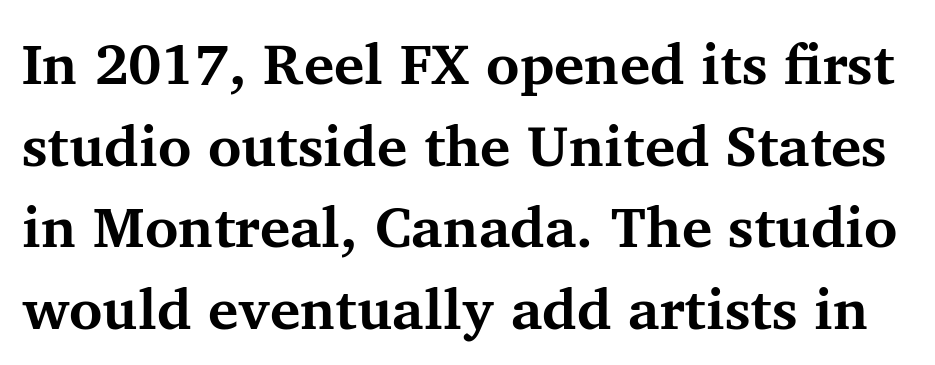
{"serif": "yes", "italic": "no", "bold": "yes", "weight": "bold", "width": "normal", "stroke_contrast": "medium", "x_height": "medium", "monospaced": "no", "underline": "no", "line_spacing": "normal", "line_spacing_ratio": 1.43, "letter_spacing": "normal", "letter_spacing_em": 0.0, "glyph_px": 57}
